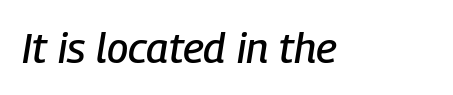
Default kerning and tracking; the words read as compact shapes. The face used here has a pronounced slope to its letters. Looks like regular typesetting: each glyph gets only the width it needs. Descenders are the only things crossing below the line.
